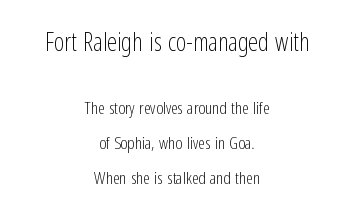
Is the block centered? Yes — each line is placed symmetrically about the middle. Notice the wide empty band between every row — that's loose leading. Note: larger setting up top, smaller setting below. These lines keep a tight, regular rhythm from letter to letter. Quick note: not italic, upright.
